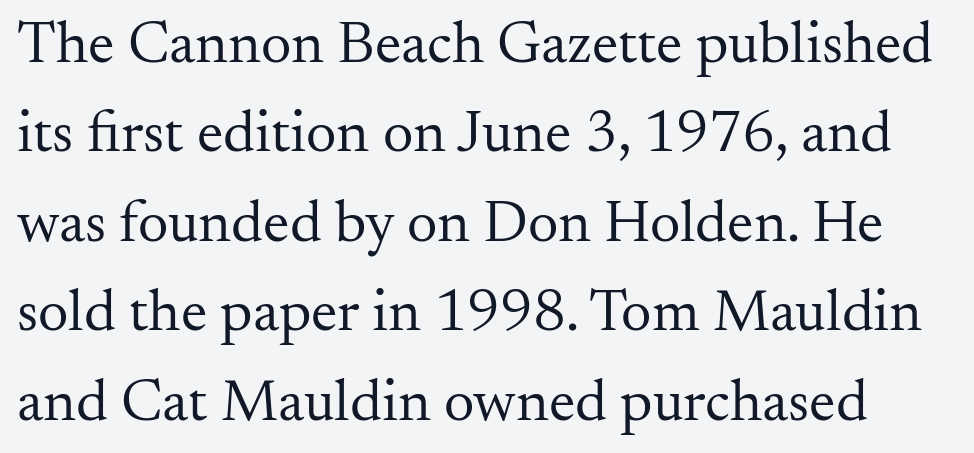
The image shows 60 px regular-weight serif type, upright; set normal line spacing (1.49x), normal letter spacing, not underlined; medium stroke contrast and a small x-height.
